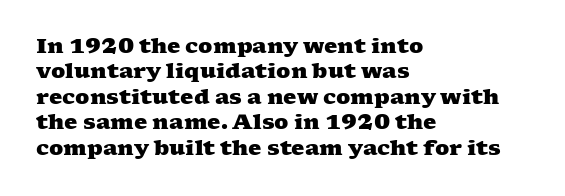
One-word summary of the alignment: left. A clean baseline with only descenders dipping below it. No extra tracking has been applied to these lines. Set as a true bold cut, around the 700 mark.
